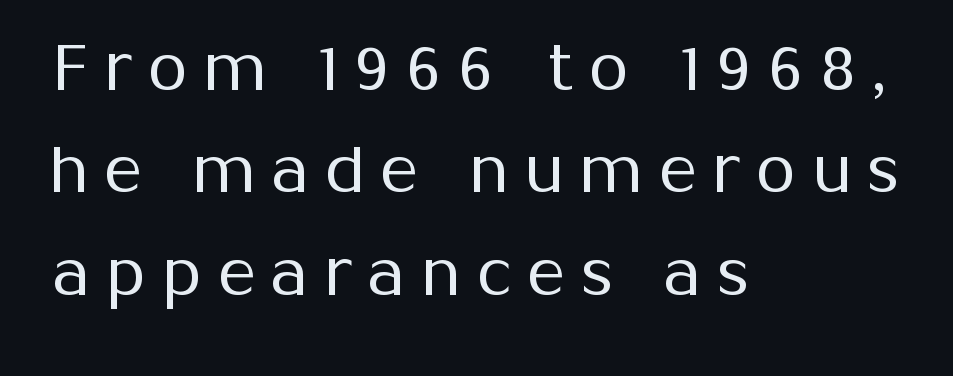
Q: Is the text bold? A: No.
Q: Is the text italic (slanted)? A: No, it is upright.
Q: Is the typeface a serif or a sans-serif typeface? A: Sans-serif.
Q: Is the text underlined? A: No.
Q: How is the paragraph aligned? A: Left-aligned.
Q: Is the spacing between letters normal or unusually wide? A: Unusually wide.
Q: Is the spacing between lines tight, normal or loose? A: Normal.
Q: Width (condensed, normal, or wide)? A: Normal.
Q: Stroke contrast? A: Medium.
Q: x-height? A: Medium.
Q: Monospaced? A: No.
